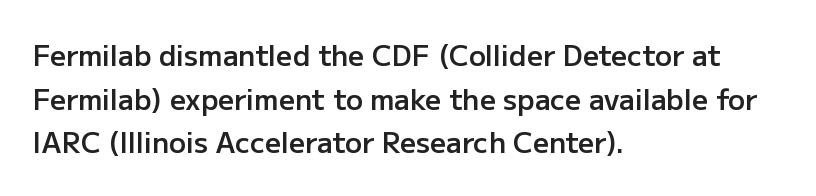
Q: Is the text bold? A: Semi-bold.
Q: Is the text italic (slanted)? A: No, it is upright.
Q: Is the typeface a serif or a sans-serif typeface? A: Sans-serif.
Q: Is the text underlined? A: No.
Q: How is the paragraph aligned? A: Left-aligned.
Q: Is the spacing between letters normal or unusually wide? A: Normal.
Q: Is the spacing between lines tight, normal or loose? A: Normal.
Q: Width (condensed, normal, or wide)? A: Normal.
Q: Stroke contrast? A: Low.
Q: x-height? A: Medium.
Q: Monospaced? A: No.
